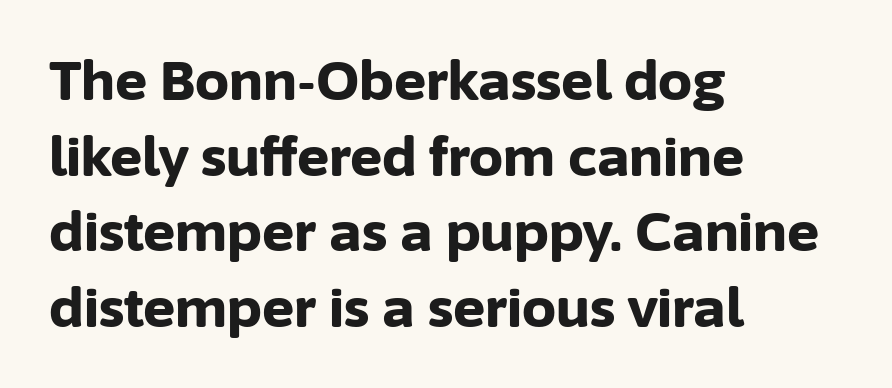
Q: Is the text bold? A: Yes.
Q: Is the text italic (slanted)? A: No, it is upright.
Q: Is the typeface a serif or a sans-serif typeface? A: Sans-serif.
Q: Is the text underlined? A: No.
Q: How is the paragraph aligned? A: Left-aligned.
Q: Is the spacing between letters normal or unusually wide? A: Normal.
Q: Is the spacing between lines tight, normal or loose? A: Normal.
Q: Width (condensed, normal, or wide)? A: Normal.
Q: Stroke contrast? A: Low.
Q: x-height? A: Medium.
Q: Monospaced? A: No.
